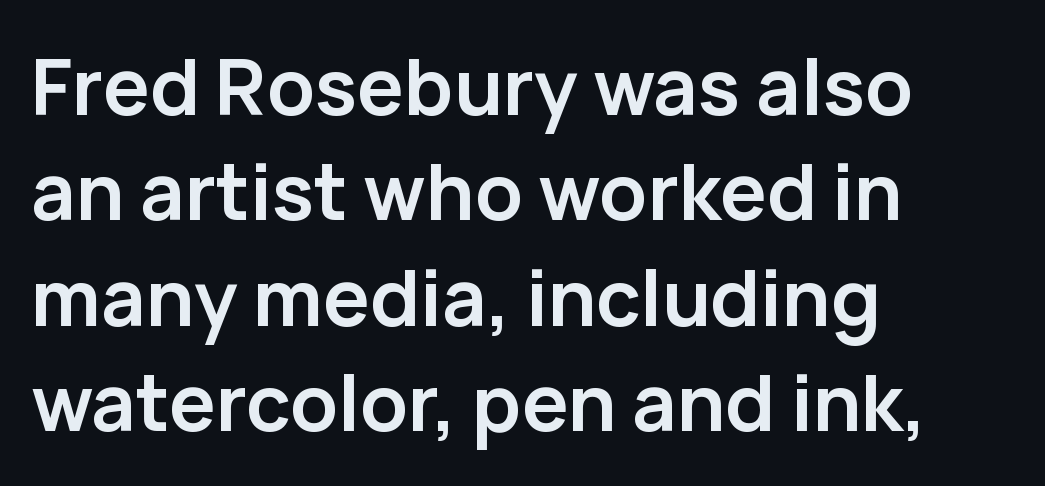
{"serif": "no", "italic": "no", "bold": "yes", "weight": "semibold", "width": "normal", "stroke_contrast": "low", "x_height": "medium", "monospaced": "no", "underline": "no", "align": "left", "line_spacing": "normal", "line_spacing_ratio": 1.35, "letter_spacing": "normal", "letter_spacing_em": 0.0, "glyph_px": 78}
